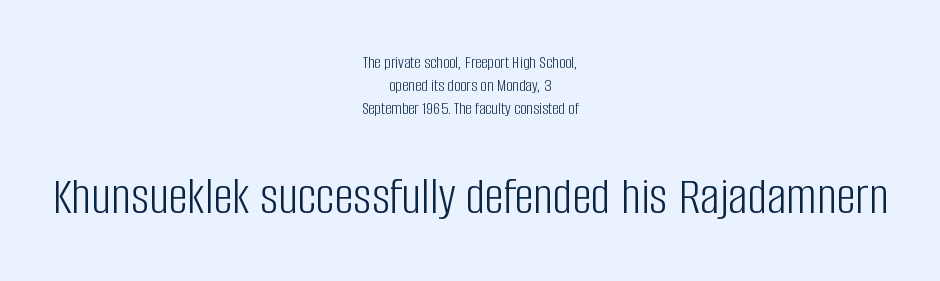
Q: Is the text bold? A: No.
Q: Is the text italic (slanted)? A: No, it is upright.
Q: Is the typeface a serif or a sans-serif typeface? A: Sans-serif.
Q: Is the text underlined? A: No.
Q: How is the paragraph aligned? A: Centered.
Q: Is the spacing between letters normal or unusually wide? A: Normal.
Q: Is the spacing between lines tight, normal or loose? A: Normal.
Q: Which block of text is set in a larger size, the first (top) or the second (bottom)? A: The second (bottom) one.
Q: Width (condensed, normal, or wide)? A: Condensed.
Q: Stroke contrast? A: Low.
Q: x-height? A: Large.
Q: Monospaced? A: No.
